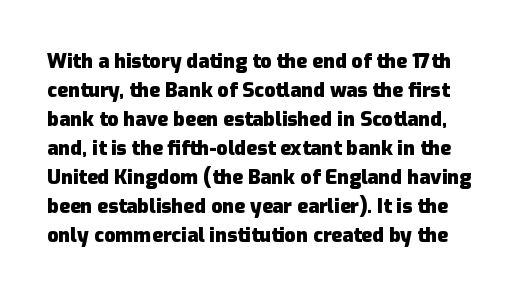
Quick note: underline off. Students, note that the glyphs here touch the page at normal intervals. This sample uses an upright cut, with every glyph sitting square on the baseline. Its strokes are broad and dark, the hallmark of bold type.
